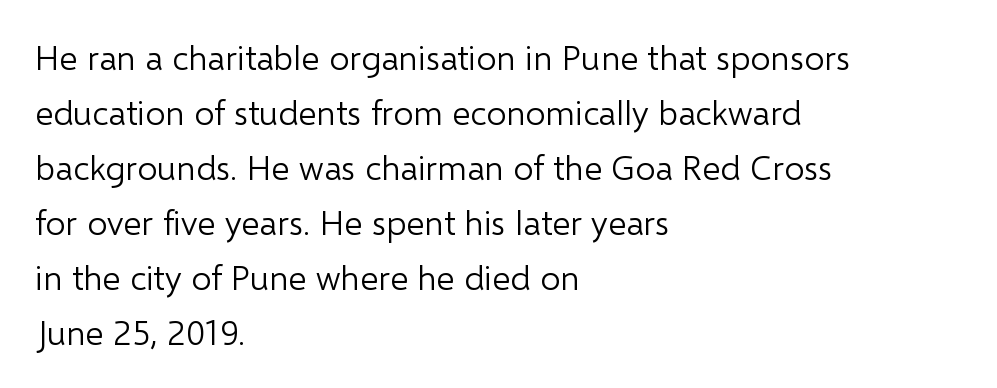
The image shows 35 px light sans-serif type, upright; set left-aligned, normal line spacing (1.57x), normal letter spacing, not underlined; low stroke contrast and a medium x-height.
